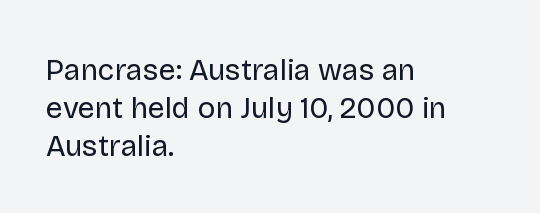
Q: Is the text bold? A: No.
Q: Is the text italic (slanted)? A: No, it is upright.
Q: Is the typeface a serif or a sans-serif typeface? A: Sans-serif.
Q: Is the text underlined? A: No.
Q: How is the paragraph aligned? A: Left-aligned.
Q: Is the spacing between letters normal or unusually wide? A: Normal.
Q: Is the spacing between lines tight, normal or loose? A: Normal.
Q: Width (condensed, normal, or wide)? A: Normal.
Q: Stroke contrast? A: Low.
Q: x-height? A: Large.
Q: Monospaced? A: No.
